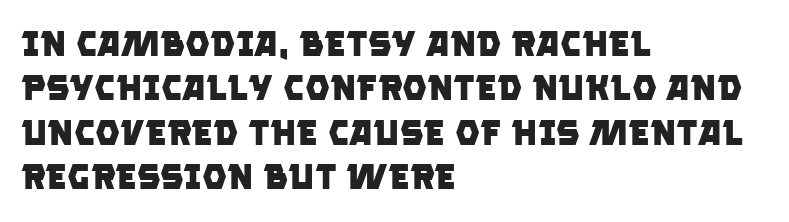
The image shows 35 px heavy sans-serif type; set left-aligned, normal line spacing (1.27x), normal letter spacing, not underlined; low stroke contrast and a large x-height.
